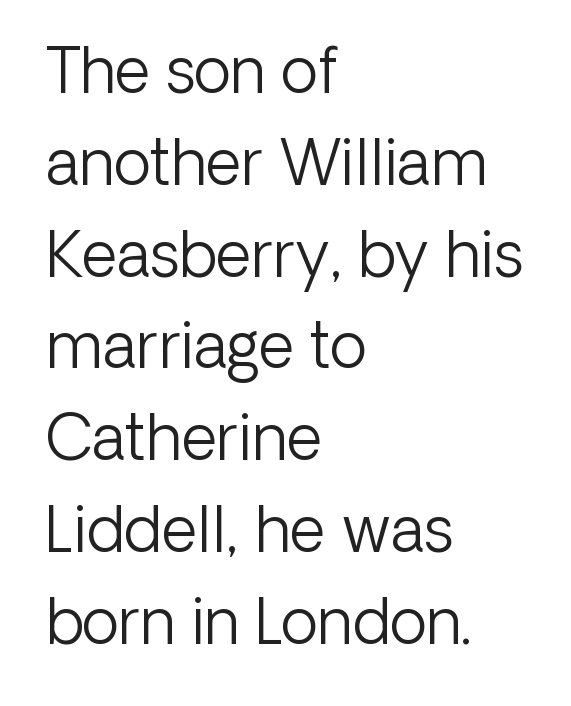
The letters advance in unequal steps, a hallmark of proportional type. This sample uses plain, unmodified letter spacing. Bare-footed words on every line. The text block is weighted toward the left margin, trailing off unevenly rightward. Nothing sits at the stroke ends, so this counts as sans-serif. This reads as an unemphasized weight, regular at the heaviest.
